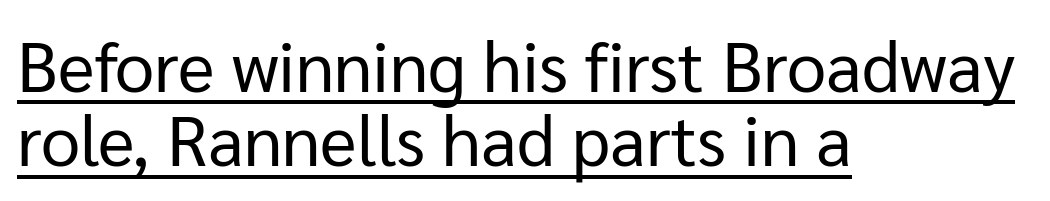
Q: Is the text bold? A: No.
Q: Is the text italic (slanted)? A: No, it is upright.
Q: Is the typeface a serif or a sans-serif typeface? A: Sans-serif.
Q: Is the text underlined? A: Yes.
Q: How is the paragraph aligned? A: Left-aligned.
Q: Is the spacing between letters normal or unusually wide? A: Normal.
Q: Is the spacing between lines tight, normal or loose? A: Tight.
Q: Width (condensed, normal, or wide)? A: Normal.
Q: Stroke contrast? A: Low.
Q: x-height? A: Medium.
Q: Monospaced? A: No.
